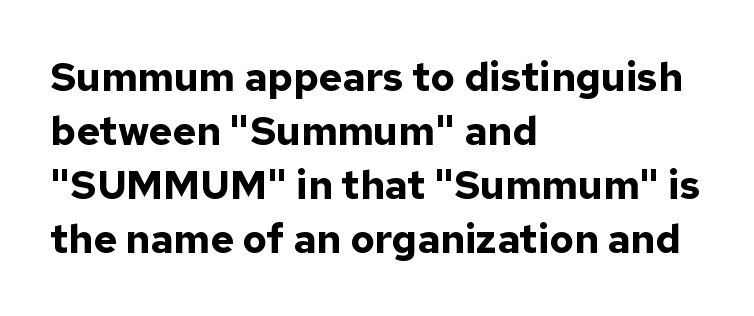
The image shows 40 px bold sans-serif type, upright; set left-aligned, normal line spacing (1.35x), normal letter spacing, not underlined; low stroke contrast and a medium x-height.
